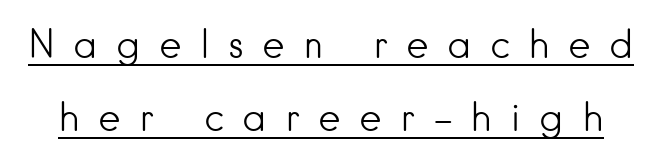
The image shows 39 px light sans-serif type, upright; set line spacing 1.87x, unusually wide letter spacing (+0.46 em), underlined; low stroke contrast and a small x-height.
